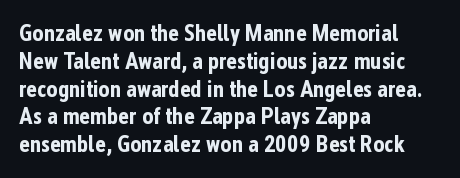
{"italic": "no", "bold": "yes", "underline": "no", "align": "left", "line_spacing_ratio": 1.21, "letter_spacing": "normal", "letter_spacing_em": 0.0, "glyph_px": 23}
